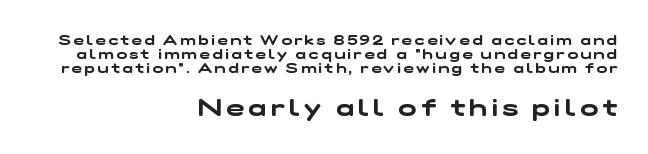
The passage is arranged like a letterhead date or caption credit — flush right. The passage shown begins with its smaller block and ends with its larger one. Letters rest on an invisible, unmarked baseline. The block of text is dense from top to bottom, with scant space between rows.
